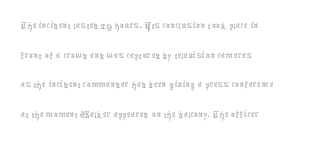
Q: Is the text bold? A: No.
Q: Is the text italic (slanted)? A: No, it is upright.
Q: Is the text underlined? A: No.
Q: How is the paragraph aligned? A: Left-aligned.
Q: Is the spacing between letters normal or unusually wide? A: Normal.
Q: Is the spacing between lines tight, normal or loose? A: Normal.
